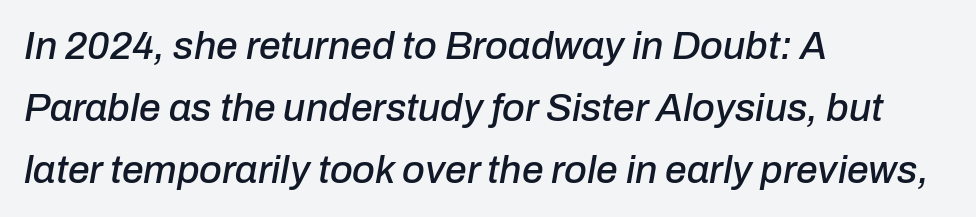
Is this a fixed-width face? No — the glyphs have proportional, varying widths. The lines in this sample share a left origin and differ only in where they stop. Every character sits at an angle, as italics do. The letters sit at their default tracking, neither squeezed nor spread. This rendering features lettering with no underline. The vertical gap from one line to the next is medium.
